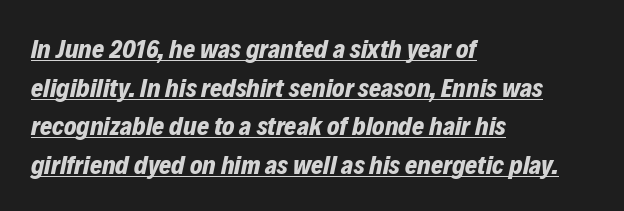
{"italic": "yes", "lean": "right", "slant_degrees": 12, "bold": "yes", "underline": "yes", "align": "left", "line_spacing": "normal", "line_spacing_ratio": 1.49, "letter_spacing": "normal", "letter_spacing_em": 0.0, "glyph_px": 26}
